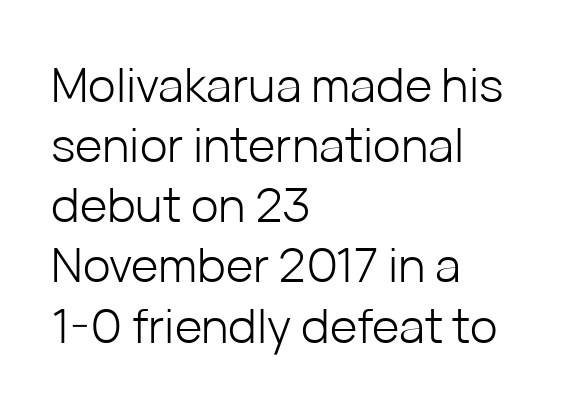
Q: Is the text bold? A: No.
Q: Is the text italic (slanted)? A: No, it is upright.
Q: Is the typeface a serif or a sans-serif typeface? A: Sans-serif.
Q: Is the text underlined? A: No.
Q: How is the paragraph aligned? A: Left-aligned.
Q: Is the spacing between letters normal or unusually wide? A: Normal.
Q: Is the spacing between lines tight, normal or loose? A: Normal.
Q: Width (condensed, normal, or wide)? A: Normal.
Q: Stroke contrast? A: Low.
Q: x-height? A: Medium.
Q: Monospaced? A: No.
